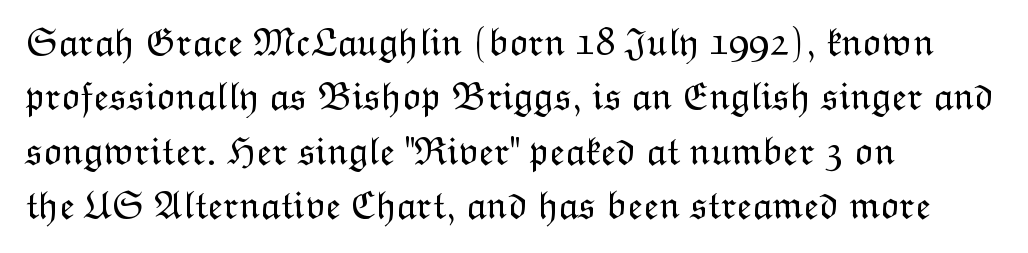
The image shows 40 px light type, upright; set left-aligned, normal line spacing (1.36x), normal letter spacing, not underlined; low stroke contrast and a medium x-height.
